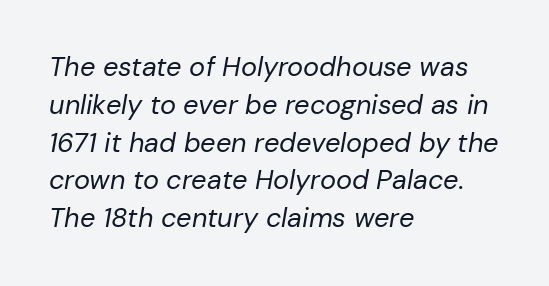
{"italic": "yes", "lean": "right", "slant_degrees": 10, "bold": "no", "underline": "no", "align": "left", "line_spacing": "normal", "line_spacing_ratio": 1.4, "letter_spacing": "normal", "letter_spacing_em": 0.0, "glyph_px": 27}
